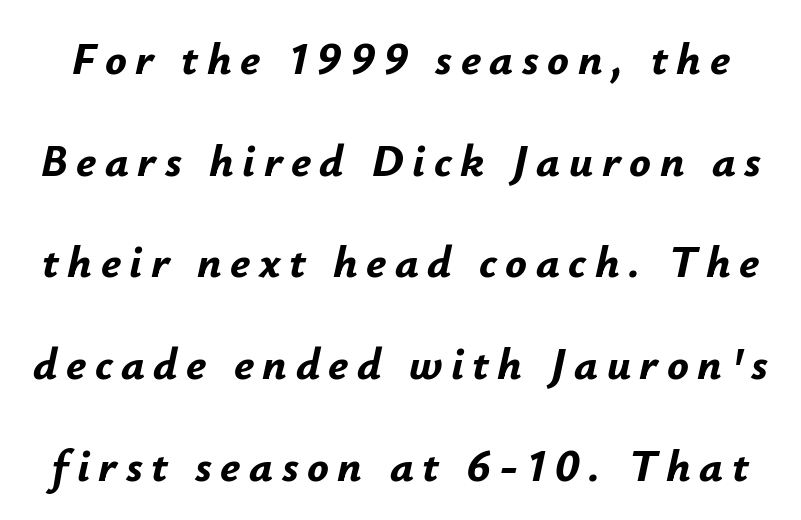
In terms of posture, this sample is oblique. Looks like regular typesetting: each glyph gets only the width it needs. These lines carry a lot of weight — the face is fully bold. One glance says open: line gaps are wider than usual. The area under the type is left untouched.
